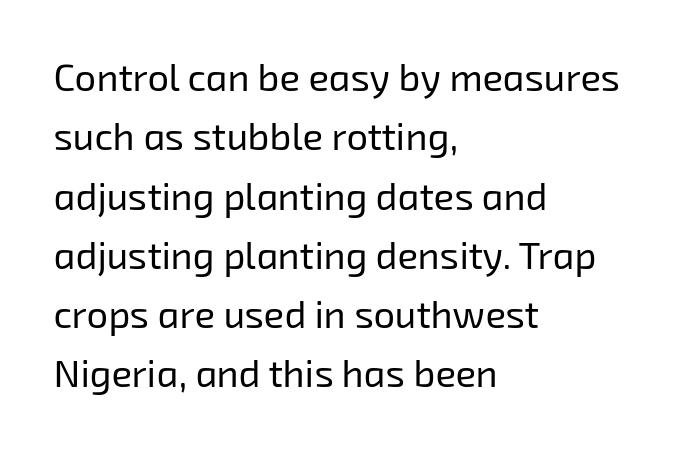
Q: Is the text bold? A: No.
Q: Is the typeface a serif or a sans-serif typeface? A: Sans-serif.
Q: Is the text underlined? A: No.
Q: How is the paragraph aligned? A: Left-aligned.
Q: Is the spacing between letters normal or unusually wide? A: Normal.
Q: Is the spacing between lines tight, normal or loose? A: Normal.
Q: Width (condensed, normal, or wide)? A: Normal.
Q: Stroke contrast? A: Low.
Q: x-height? A: Medium.
Q: Monospaced? A: No.
